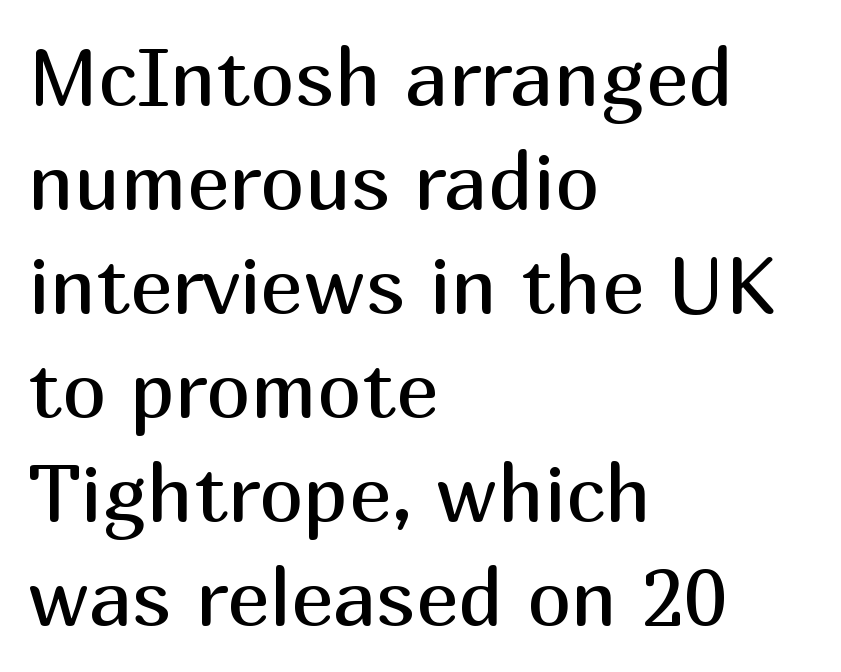
One-word summary of the alignment: left. Compared with typical body copy, the letter spacing here is the same. Classification — sans serif. The passage shown is typed in a proportional face where columns would drift.
